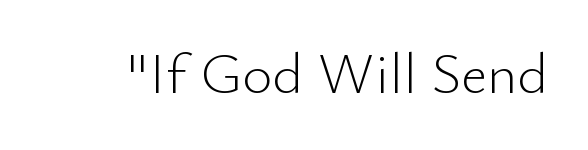
{"serif": "no", "italic": "no", "bold": "no", "weight": "light", "width": "normal", "stroke_contrast": "low", "x_height": "small", "monospaced": "no", "underline": "no", "letter_spacing": "normal", "letter_spacing_em": 0.0, "glyph_px": 58}
